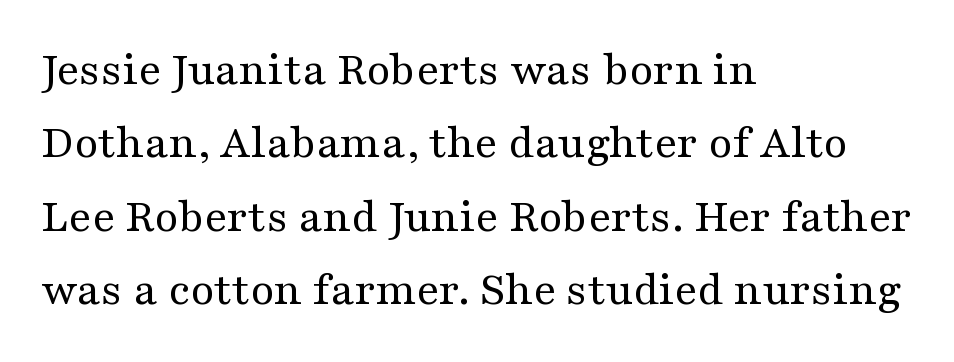
{"serif": "yes", "italic": "no", "bold": "no", "weight": "regular", "width": "wide", "stroke_contrast": "medium", "x_height": "medium", "monospaced": "no", "underline": "no", "align": "left", "line_spacing": "normal", "line_spacing_ratio": 1.53, "letter_spacing": "normal", "letter_spacing_em": 0.0, "glyph_px": 48}
